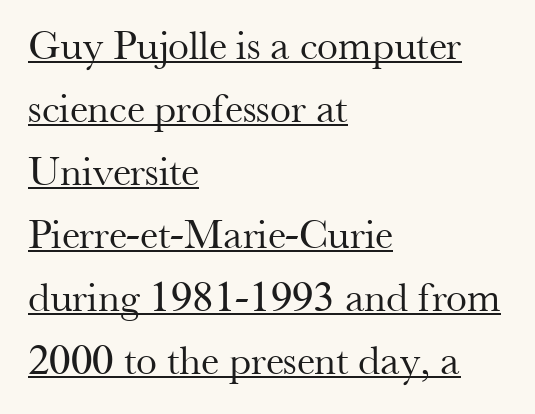
{"serif": "yes", "italic": "no", "bold": "no", "weight": "regular", "width": "normal", "stroke_contrast": "medium", "x_height": "small", "monospaced": "no", "underline": "yes", "align": "left", "line_spacing": "normal", "line_spacing_ratio": 1.5, "letter_spacing": "normal", "letter_spacing_em": 0.0, "glyph_px": 42}
